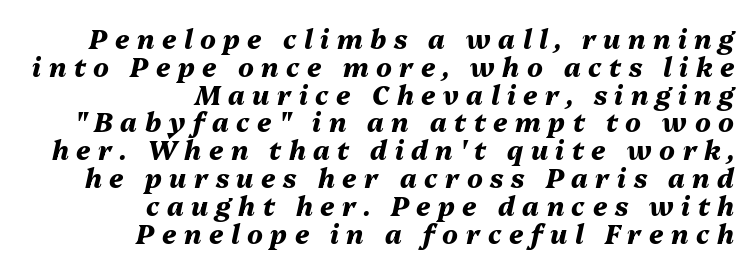
{"italic": "yes", "lean": "right", "slant_degrees": 13, "bold": "yes", "underline": "no", "align": "right", "line_spacing": "tight", "line_spacing_ratio": 1.07, "letter_spacing": "wide", "letter_spacing_em": 0.29, "glyph_px": 26}
